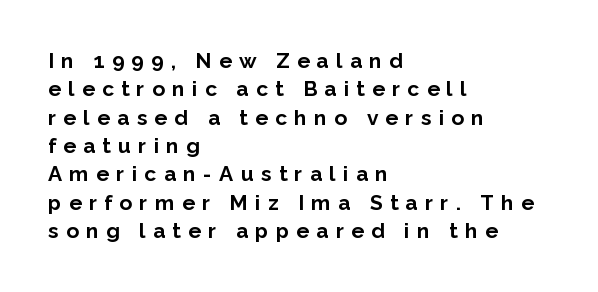
Decoration check: the copy has no underline. The leading is moderate, giving the passage an even texture. Words appear elongated and porous because spacing is wide. Is the block centered? No — it sits flush against the left margin. Rendered with straight, roman letterforms. Students, this is bold: see how much ink each stroke carries.
